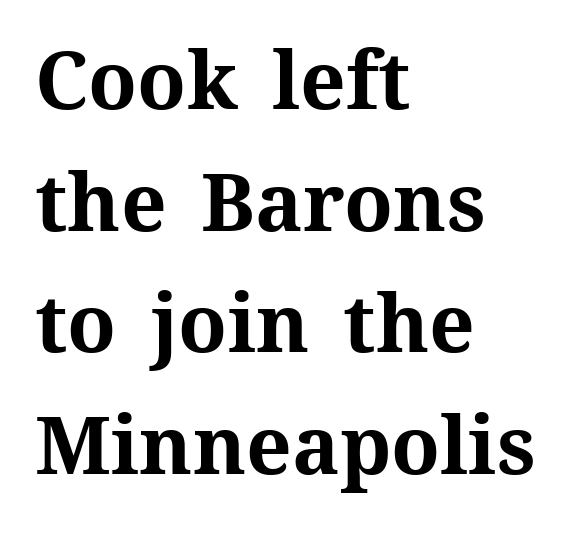
{"italic": "no", "bold": "yes", "weight": "bold", "width": "normal", "stroke_contrast": "medium", "x_height": "medium", "monospaced": "no", "underline": "no", "align": "left", "line_spacing": "normal", "line_spacing_ratio": 1.52, "letter_spacing": "normal", "letter_spacing_em": 0.0, "glyph_px": 80}
